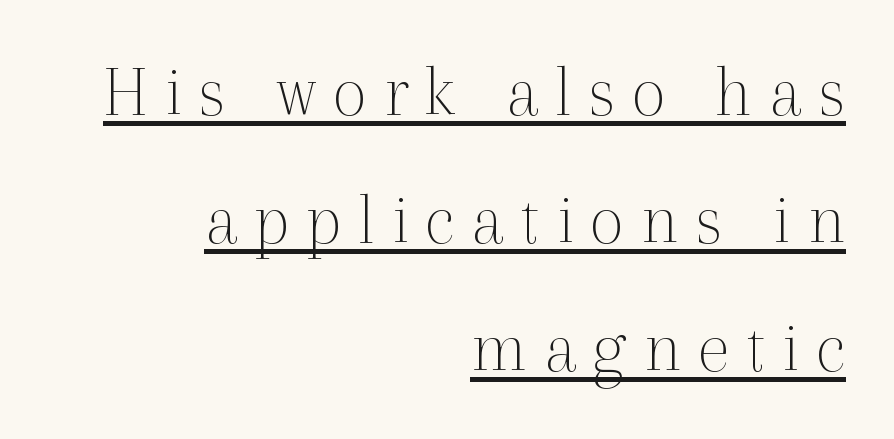
These lines are rendered in a variable-pitch font. The words here are underlined. Weight: regular or lighter. Short and long lines alike share a common ending point at right. I'd call this a serif setting — the letters wear small feet.
